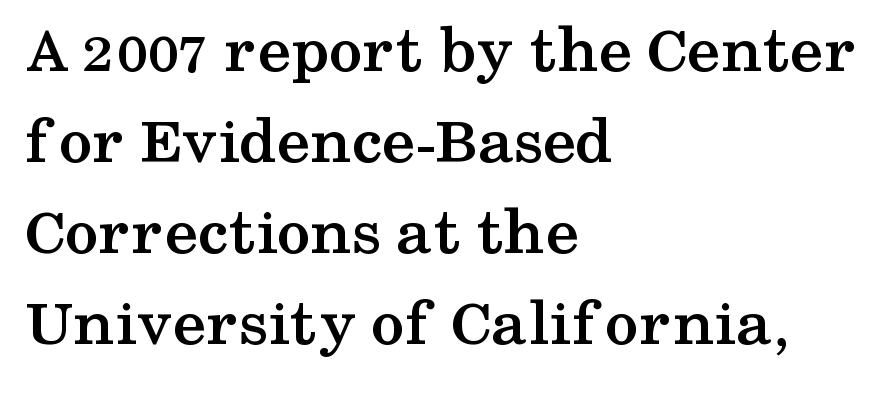
Q: Is the text bold? A: Yes.
Q: Is the text italic (slanted)? A: No, it is upright.
Q: Is the typeface a serif or a sans-serif typeface? A: Serif.
Q: Is the text underlined? A: No.
Q: How is the paragraph aligned? A: Left-aligned.
Q: Is the spacing between letters normal or unusually wide? A: Normal.
Q: Is the spacing between lines tight, normal or loose? A: Normal.
Q: Width (condensed, normal, or wide)? A: Wide.
Q: Stroke contrast? A: Medium.
Q: x-height? A: Medium.
Q: Monospaced? A: No.
